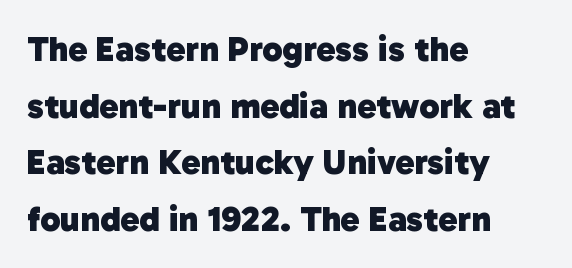
{"serif": "no", "bold": "yes", "weight": "heavy", "width": "normal", "stroke_contrast": "low", "x_height": "medium", "monospaced": "no", "underline": "no", "align": "left", "line_spacing": "normal", "line_spacing_ratio": 1.57, "letter_spacing": "normal", "letter_spacing_em": 0.0, "glyph_px": 36}
